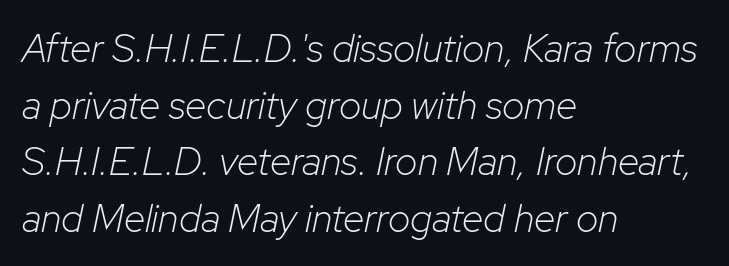
Each letter keeps its own natural width here, so spacing adapts to shape. Italic? Definitely — the glyphs are oblique. Here the glyphs are tracked normally, forming tight word shapes. Nobody drew a line under any word here. The block of text has a typical density, with ordinary space between rows.
